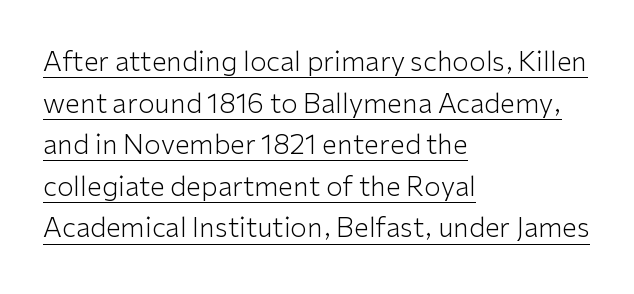
Notice how the stems are strictly vertical — no italics here. Normally led — the rows are evenly, conventionally spaced. The typesetting does not lean heavy: it is not bold. These lines keep a tight, regular rhythm from letter to letter. These characters rest on top of a visible drawn line. The text block is weighted toward the left margin, trailing off unevenly rightward.
